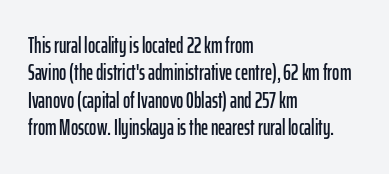
Letter spacing: default. Words float on clear page, feet unadorned. Every stem runs plumb, perpendicular to the baseline. Is there much room between lines? A standard amount, neither cramped nor airy. Reading down the block, your eye returns to a fixed left position each line.
